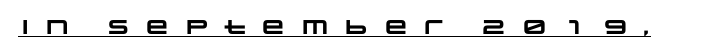
Q: Is the text bold? A: Yes.
Q: Is the text underlined? A: Yes.
Q: Is the spacing between letters normal or unusually wide? A: Unusually wide.
